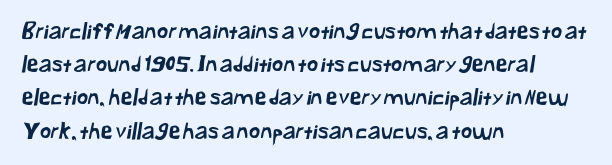
{"underline": "no", "align": "left", "line_spacing": "normal", "line_spacing_ratio": 1.51, "letter_spacing": "normal", "letter_spacing_em": 0.0, "glyph_px": 22}
